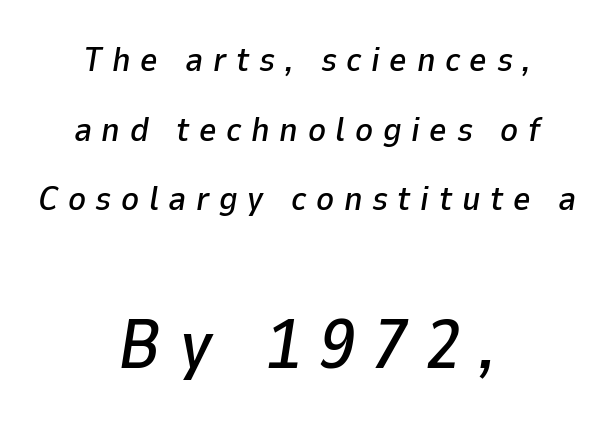
{"italic": "yes", "lean": "right", "slant_degrees": 9, "width": "normal", "stroke_contrast": "low", "x_height": "medium", "monospaced": "no", "underline": "no", "align": "center", "line_spacing": "loose", "line_spacing_ratio": 2.05, "letter_spacing": "wide", "letter_spacing_em": 0.28, "larger_block": "second", "size_ratio": 2.0, "glyph_px": 68}
